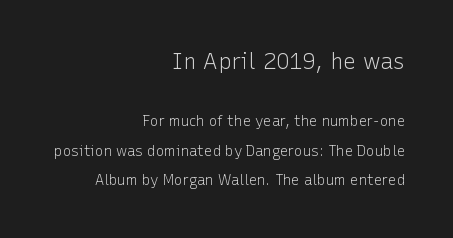
Q: Is the text bold? A: No.
Q: Is the text italic (slanted)? A: No, it is upright.
Q: Is the text underlined? A: No.
Q: How is the paragraph aligned? A: Right-aligned.
Q: Is the spacing between letters normal or unusually wide? A: Normal.
Q: Is the spacing between lines tight, normal or loose? A: Loose.
Q: Which block of text is set in a larger size, the first (top) or the second (bottom)? A: The first (top) one.
